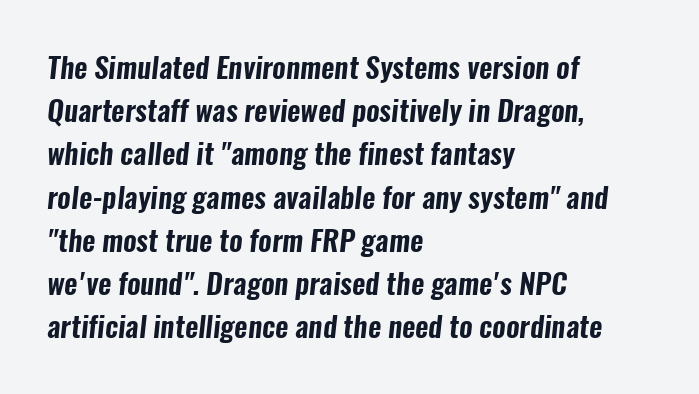
Q: Is the typeface a serif or a sans-serif typeface? A: Sans-serif.
Q: Is the text underlined? A: No.
Q: How is the paragraph aligned? A: Left-aligned.
Q: Is the spacing between letters normal or unusually wide? A: Normal.
Q: Is the spacing between lines tight, normal or loose? A: Normal.
Q: Width (condensed, normal, or wide)? A: Condensed.
Q: Stroke contrast? A: Low.
Q: x-height? A: Medium.
Q: Monospaced? A: No.
